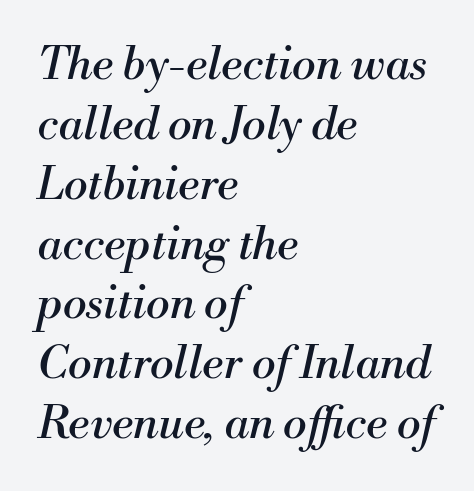
{"serif": "yes", "italic": "yes", "lean": "right", "slant_degrees": 13, "bold": "no", "weight": "regular", "width": "normal", "stroke_contrast": "medium", "x_height": "small", "monospaced": "no", "underline": "no", "align": "left", "line_spacing": "normal", "line_spacing_ratio": 1.33, "letter_spacing": "normal", "letter_spacing_em": 0.0, "glyph_px": 45}
